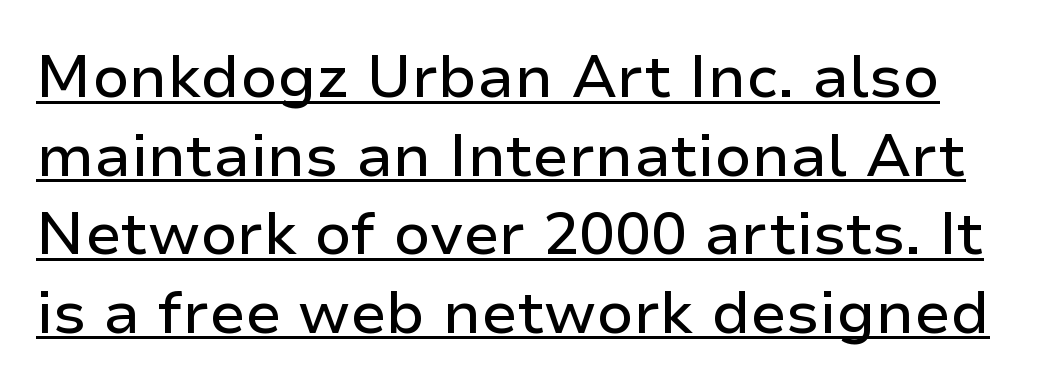
{"serif": "no", "italic": "no", "width": "normal", "stroke_contrast": "low", "x_height": "medium", "monospaced": "no", "underline": "yes", "line_spacing": "normal", "line_spacing_ratio": 1.31, "letter_spacing": "normal", "letter_spacing_em": 0.0, "glyph_px": 60}
